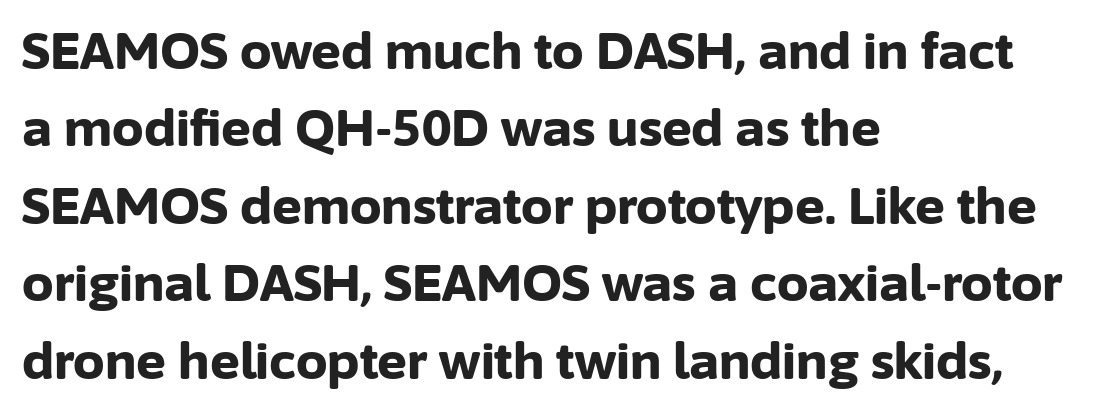
The face used here is proportionally spaced, like ordinary book or web type. Reading down the column, the eye jumps a familiar distance to each next line. Unlike a traditional serif, this face leaves its strokes unadorned. Each glyph is drawn with heavy, bold strokes. Does the copy run flush right? No — it runs flush left. This rendering leaves character spacing at its baseline value.
